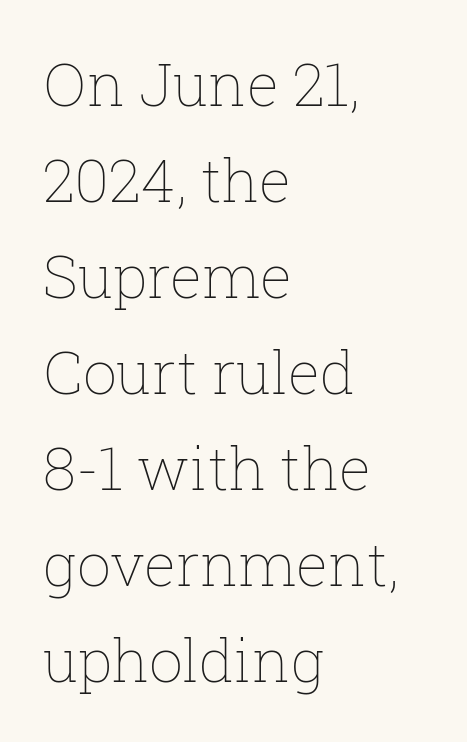
{"italic": "no", "bold": "no", "weight": "thin", "width": "normal", "stroke_contrast": "low", "x_height": "medium", "monospaced": "no", "underline": "no", "align": "left", "line_spacing": "normal", "line_spacing_ratio": 1.6, "letter_spacing": "normal", "letter_spacing_em": 0.0, "glyph_px": 60}
